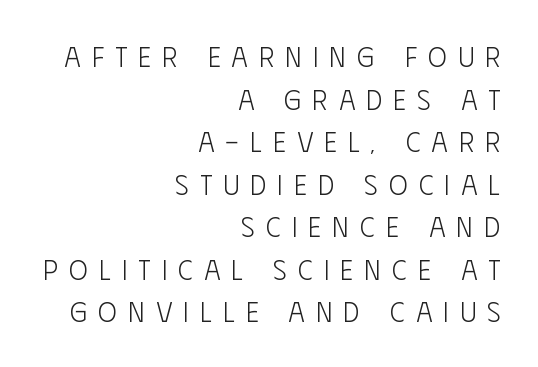
Q: Is the text bold? A: No.
Q: Is the text italic (slanted)? A: No, it is upright.
Q: Is the typeface a serif or a sans-serif typeface? A: Sans-serif.
Q: Is the text underlined? A: No.
Q: How is the paragraph aligned? A: Right-aligned.
Q: Is the spacing between letters normal or unusually wide? A: Unusually wide.
Q: Is the spacing between lines tight, normal or loose? A: Normal.
Q: Width (condensed, normal, or wide)? A: Condensed.
Q: Stroke contrast? A: Low.
Q: x-height? A: Large.
Q: Monospaced? A: No.
